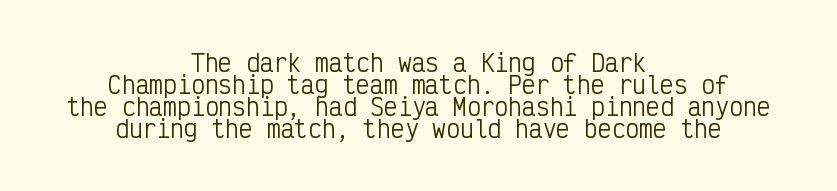
{"italic": "no", "bold": "no", "underline": "no", "align": "center", "line_spacing": "tight", "line_spacing_ratio": 0.96, "letter_spacing": "normal", "letter_spacing_em": 0.0, "glyph_px": 23}
